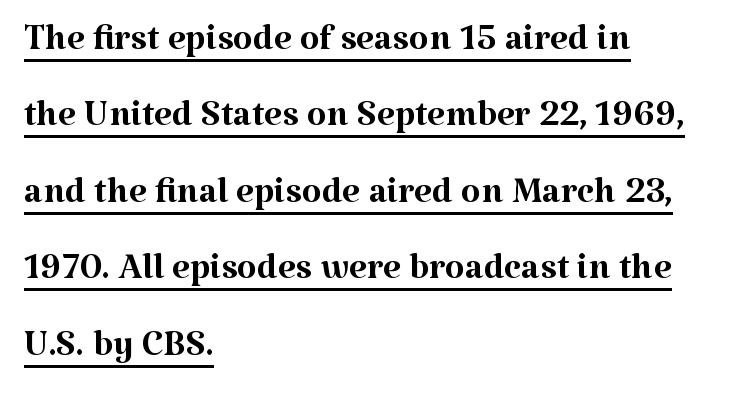
The image shows 51 px regular-weight serif type, upright; set left-aligned, normal line spacing (1.5x), normal letter spacing, underlined; medium stroke contrast and a medium x-height.
